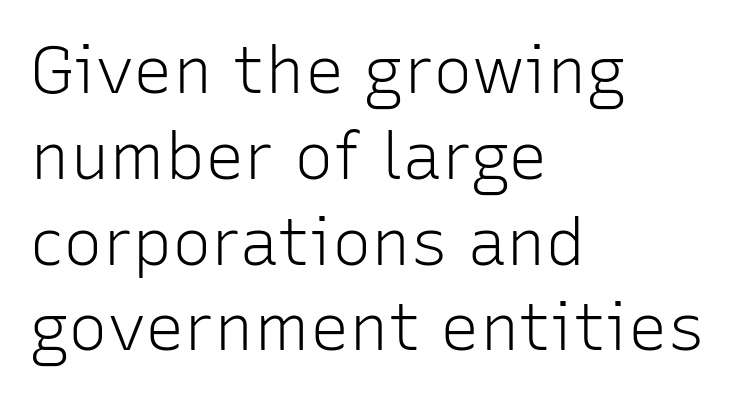
The image shows 66 px light sans-serif type, upright; set left-aligned, normal line spacing (1.3x), normal letter spacing, not underlined; low stroke contrast and a medium x-height.
